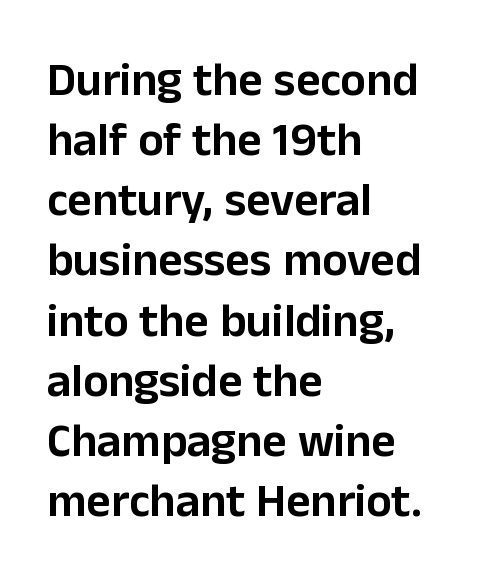
{"serif": "no", "italic": "no", "width": "normal", "stroke_contrast": "low", "x_height": "medium", "monospaced": "no", "underline": "no", "align": "left", "line_spacing": "normal", "line_spacing_ratio": 1.28, "letter_spacing": "normal", "letter_spacing_em": 0.0, "glyph_px": 47}
